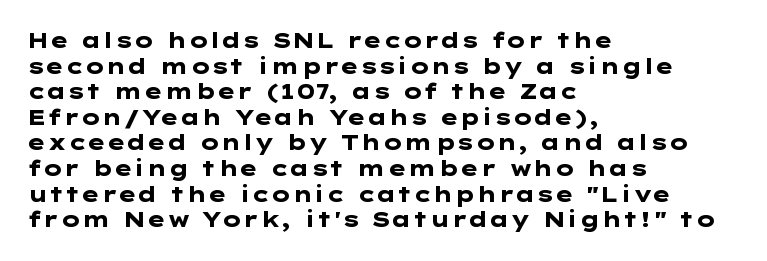
Q: Is the text bold? A: Yes.
Q: Is the text italic (slanted)? A: No, it is upright.
Q: Is the text underlined? A: No.
Q: How is the paragraph aligned? A: Left-aligned.
Q: Is the spacing between letters normal or unusually wide? A: Normal.
